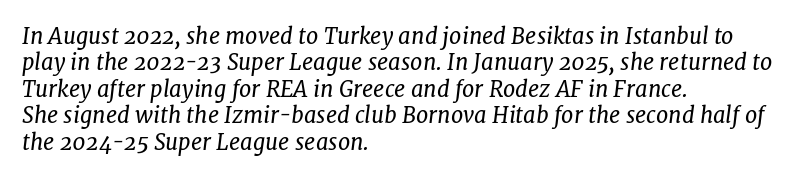
{"italic": "yes", "lean": "right", "slant_degrees": 7, "bold": "no", "underline": "no", "align": "left", "line_spacing_ratio": 1.2, "letter_spacing": "normal", "letter_spacing_em": 0.0, "glyph_px": 22}
